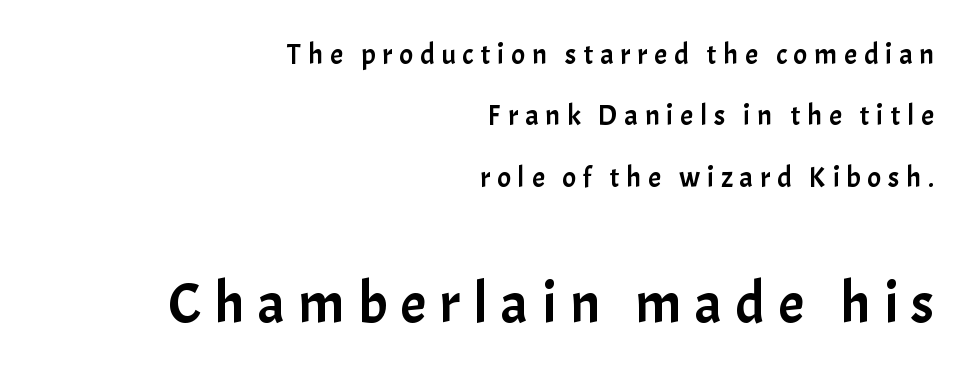
How are the letters spaced? Widely, with obvious added tracking. The passage shown begins with its smaller block and ends with its larger one. Font category for this specimen: sans-serif. The baseline area is clear. Ascenders rise straight up at ninety degrees.
